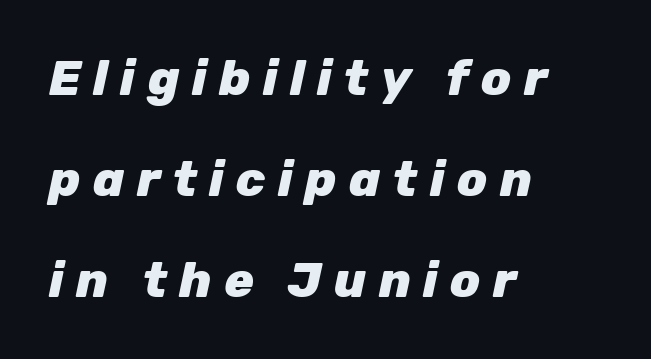
The image shows 49 px heavy type, italic (leaning right); set left-aligned, loose line spacing (2.06x), unusually wide letter spacing (+0.25 em), not underlined; low stroke contrast and a medium x-height.
